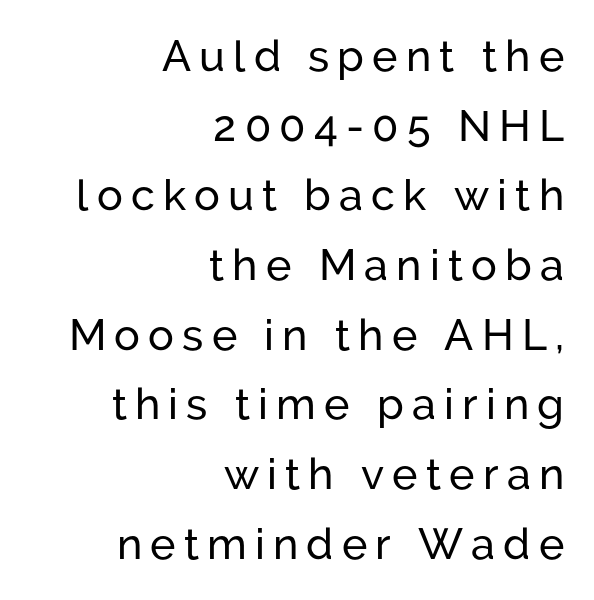
{"serif": "no", "italic": "no", "width": "normal", "stroke_contrast": "low", "x_height": "medium", "monospaced": "no", "underline": "no", "align": "right", "line_spacing": "normal", "line_spacing_ratio": 1.62, "glyph_px": 43}
